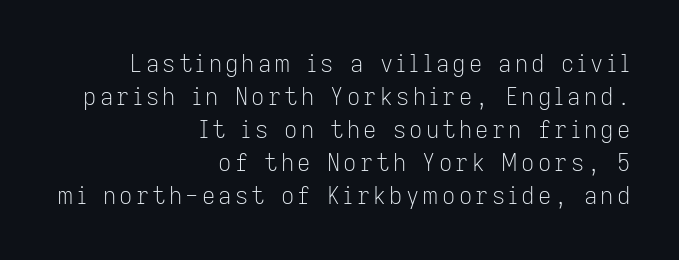
The image shows 23 px text type, upright; set right-aligned, normal line spacing (1.43x), not underlined.
